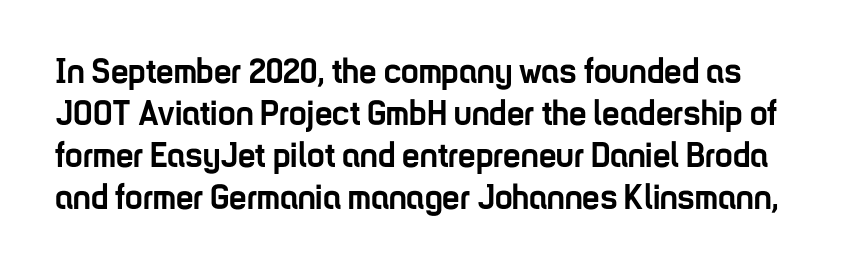
Q: Is the text bold? A: Yes.
Q: Is the text italic (slanted)? A: No, it is upright.
Q: Is the typeface a serif or a sans-serif typeface? A: Sans-serif.
Q: Is the text underlined? A: No.
Q: Is the spacing between letters normal or unusually wide? A: Normal.
Q: Width (condensed, normal, or wide)? A: Condensed.
Q: Stroke contrast? A: Low.
Q: x-height? A: Medium.
Q: Monospaced? A: No.
